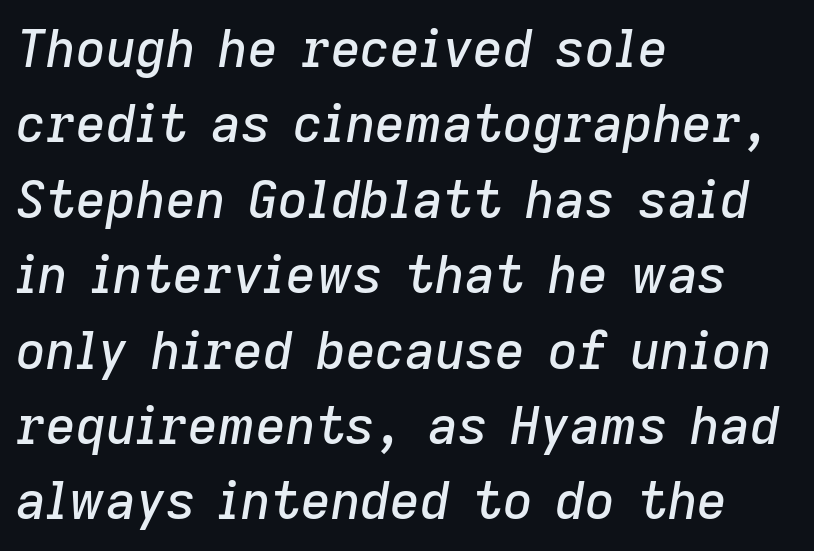
{"italic": "yes", "lean": "right", "slant_degrees": 9, "width": "normal", "stroke_contrast": "low", "x_height": "medium", "monospaced": "no", "underline": "no", "align": "left", "line_spacing": "normal", "line_spacing_ratio": 1.45, "letter_spacing": "normal", "letter_spacing_em": 0.0, "glyph_px": 52}
